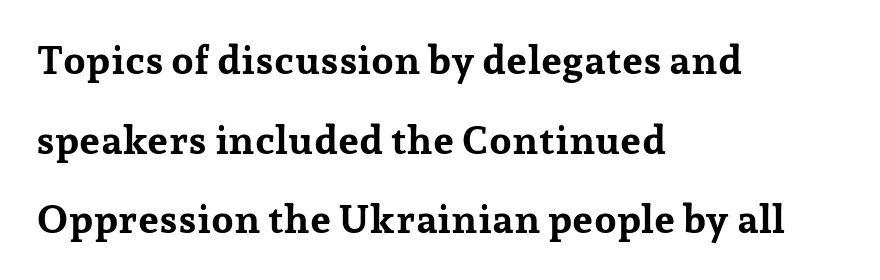
Q: Is the text bold? A: Yes.
Q: Is the text italic (slanted)? A: No, it is upright.
Q: Is the typeface a serif or a sans-serif typeface? A: Serif.
Q: Is the text underlined? A: No.
Q: How is the paragraph aligned? A: Left-aligned.
Q: Is the spacing between letters normal or unusually wide? A: Normal.
Q: Is the spacing between lines tight, normal or loose? A: Loose.
Q: Width (condensed, normal, or wide)? A: Normal.
Q: Stroke contrast? A: Low.
Q: x-height? A: Medium.
Q: Monospaced? A: No.
